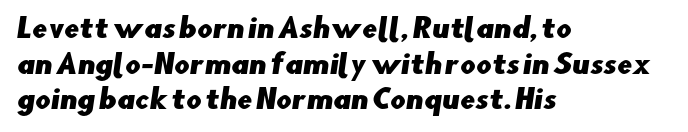
Q: Is the text underlined? A: No.
Q: How is the paragraph aligned? A: Left-aligned.
Q: Is the spacing between letters normal or unusually wide? A: Normal.
Q: Is the spacing between lines tight, normal or loose? A: Normal.
